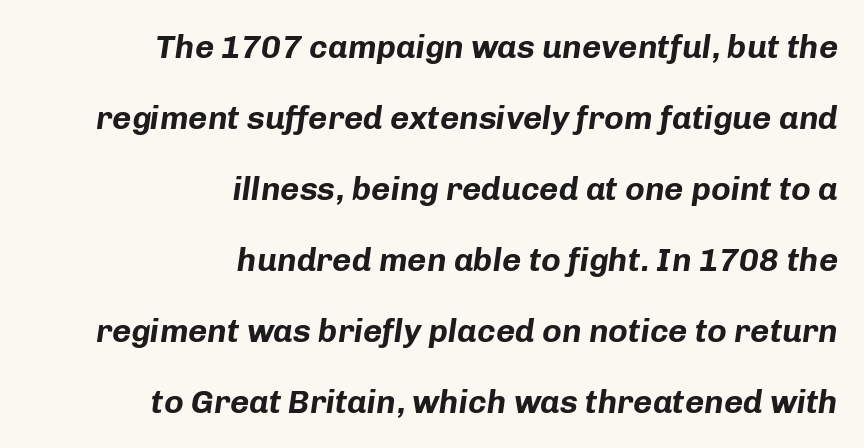
{"italic": "yes", "lean": "right", "slant_degrees": 8, "bold": "yes", "weight": "bold", "width": "normal", "stroke_contrast": "low", "x_height": "medium", "monospaced": "no", "underline": "no", "align": "right", "line_spacing": "loose", "line_spacing_ratio": 2.15, "letter_spacing": "normal", "letter_spacing_em": 0.0, "glyph_px": 33}
